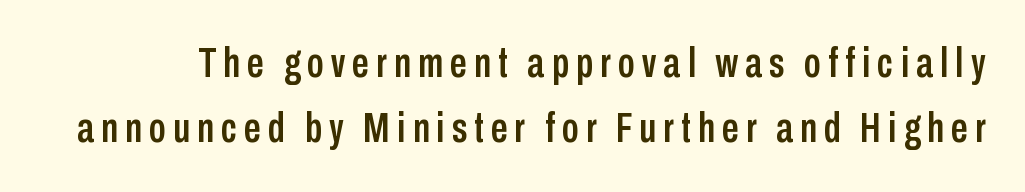
Q: Is the text italic (slanted)? A: No, it is upright.
Q: Is the typeface a serif or a sans-serif typeface? A: Sans-serif.
Q: Is the text underlined? A: No.
Q: Is the spacing between lines tight, normal or loose? A: Normal.
Q: Width (condensed, normal, or wide)? A: Condensed.
Q: Stroke contrast? A: Low.
Q: x-height? A: Medium.
Q: Monospaced? A: No.
